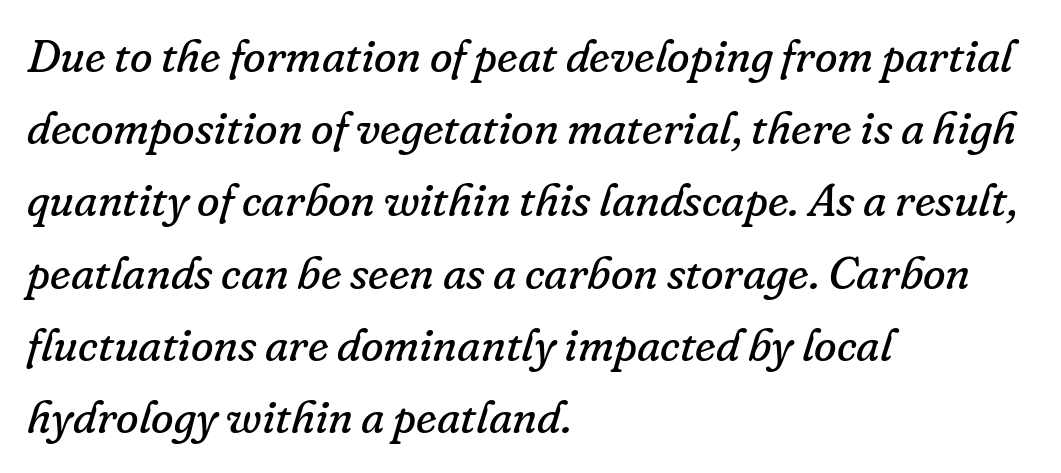
Is the block centered? No — it sits flush against the left margin. Observe the serifs anchoring each vertical stroke in this sample. Do the characters align in a grid? No, the font is proportional. No heavy texture on the line: the type isn't bold. Observe the ordinary spacing: letters are neighbours, not strangers. Decoration check: the copy has no underline.
